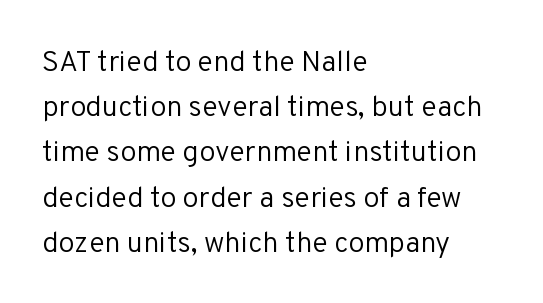
Q: Is the text bold? A: No.
Q: Is the text italic (slanted)? A: No, it is upright.
Q: Is the typeface a serif or a sans-serif typeface? A: Sans-serif.
Q: Is the text underlined? A: No.
Q: How is the paragraph aligned? A: Left-aligned.
Q: Is the spacing between letters normal or unusually wide? A: Normal.
Q: Is the spacing between lines tight, normal or loose? A: Normal.
Q: Width (condensed, normal, or wide)? A: Normal.
Q: Stroke contrast? A: Low.
Q: x-height? A: Medium.
Q: Monospaced? A: No.
